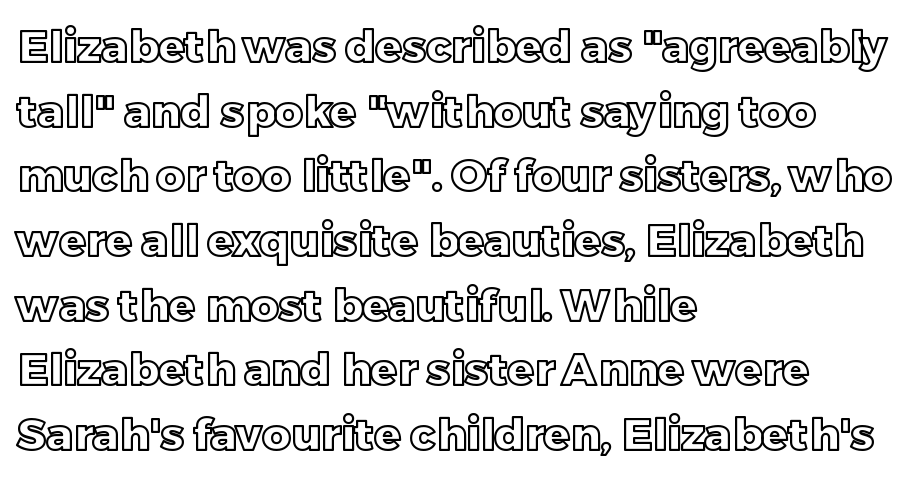
{"italic": "no", "width": "normal", "x_height": "large", "monospaced": "no", "underline": "no", "align": "left", "line_spacing": "normal", "line_spacing_ratio": 1.47, "letter_spacing": "normal", "letter_spacing_em": 0.0, "glyph_px": 44}
